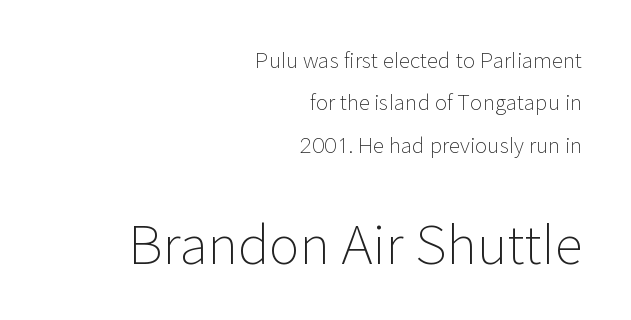
Tall strokes in this sample are plumb rather than angled. Rows of type keep a wide berth in the vertical direction. Casual observation: everything's shoved over to the right. You could not count columns in this text — the font is proportionally spaced. Each word holds together tightly as a unit, with standard inter-letter gaps. The glyphs in this specimen are sans serif.
